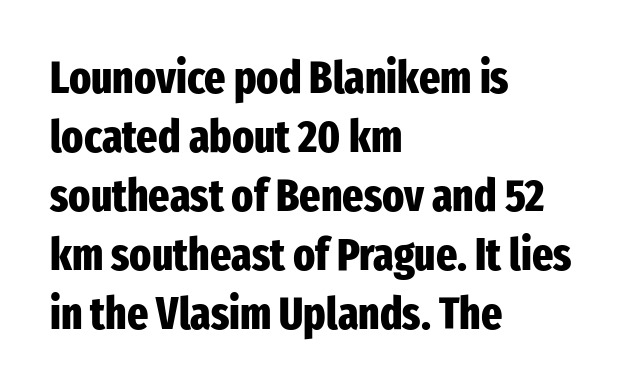
Q: Is the text bold? A: Yes.
Q: Is the text italic (slanted)? A: No, it is upright.
Q: Is the typeface a serif or a sans-serif typeface? A: Sans-serif.
Q: Is the text underlined? A: No.
Q: How is the paragraph aligned? A: Left-aligned.
Q: Is the spacing between letters normal or unusually wide? A: Normal.
Q: Is the spacing between lines tight, normal or loose? A: Normal.
Q: Width (condensed, normal, or wide)? A: Condensed.
Q: Stroke contrast? A: Low.
Q: x-height? A: Medium.
Q: Monospaced? A: No.
